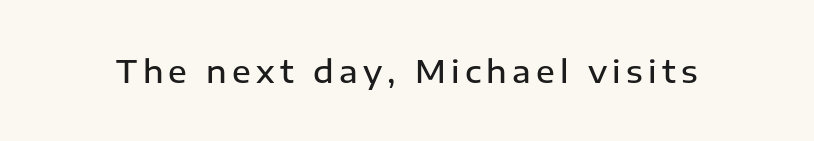
Q: Is the text bold? A: Semi-bold.
Q: Is the text italic (slanted)? A: No, it is upright.
Q: Is the typeface a serif or a sans-serif typeface? A: Sans-serif.
Q: Is the text underlined? A: No.
Q: Width (condensed, normal, or wide)? A: Normal.
Q: Stroke contrast? A: Low.
Q: x-height? A: Medium.
Q: Monospaced? A: No.
